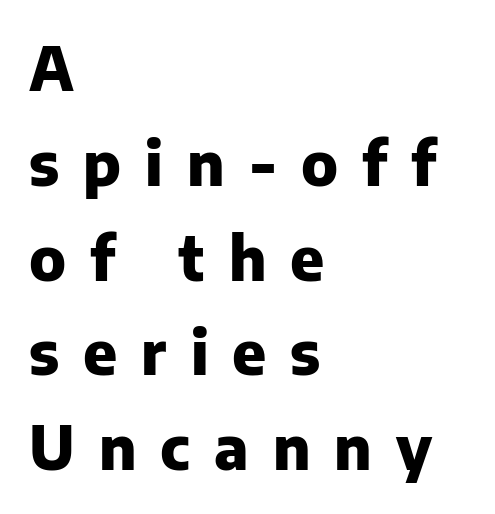
The typesetting leans heavy: a genuine bold. Clear beneath every line of the passage. Caption: multi-line text, flush left, ragged right. The axis of the letterforms is exactly vertical. Display-style spreading of the glyphs; the letterfit is very open.
